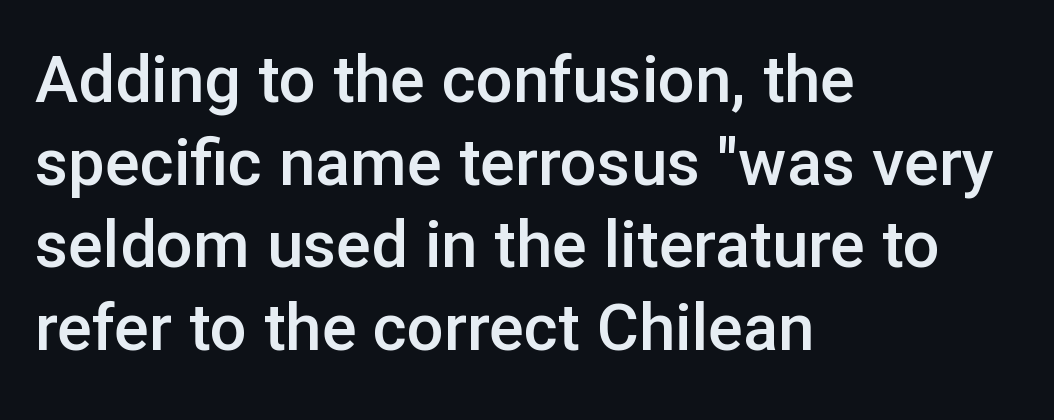
Q: Is the text bold? A: Semi-bold.
Q: Is the text italic (slanted)? A: No, it is upright.
Q: Is the typeface a serif or a sans-serif typeface? A: Sans-serif.
Q: Is the text underlined? A: No.
Q: How is the paragraph aligned? A: Left-aligned.
Q: Is the spacing between letters normal or unusually wide? A: Normal.
Q: Is the spacing between lines tight, normal or loose? A: Normal.
Q: Width (condensed, normal, or wide)? A: Normal.
Q: Stroke contrast? A: Low.
Q: x-height? A: Medium.
Q: Monospaced? A: No.
